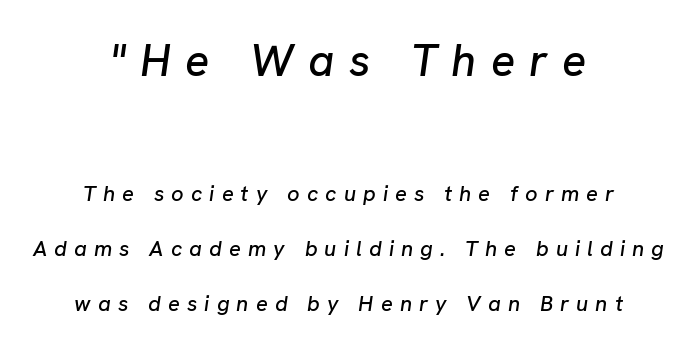
The image shows 45 px text type, italic (leaning right); set centered, loose line spacing (2.5x), unusually wide letter spacing (+0.32 em), not underlined; the first (top) block is 2.05x larger; low stroke contrast and a medium x-height.
